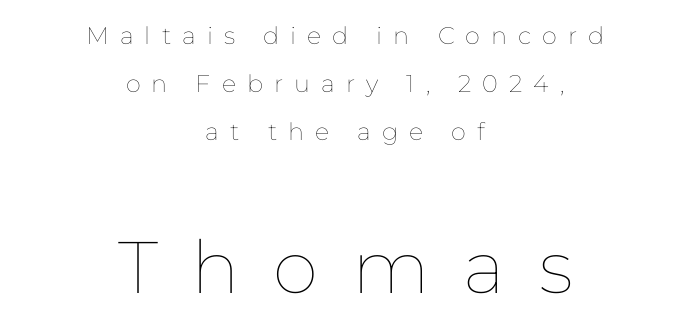
{"italic": "no", "bold": "no", "weight": "thin", "width": "normal", "stroke_contrast": "low", "x_height": "medium", "monospaced": "no", "underline": "no", "align": "center", "line_spacing": "loose", "line_spacing_ratio": 1.99, "letter_spacing": "wide", "letter_spacing_em": 0.46, "larger_block": "second", "size_ratio": 3.04, "glyph_px": 73}
